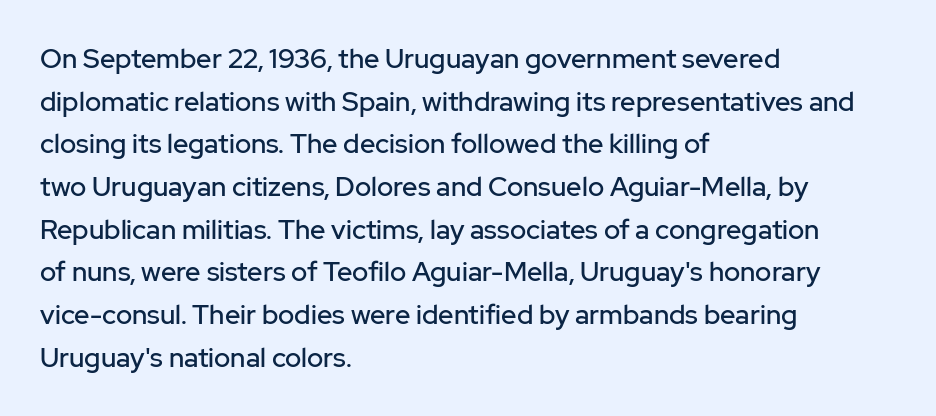
The words here are not underlined. Upright lettering throughout. This rendering leaves character spacing at its baseline value. These lines stack with their left ends in a neat column. Vertical spacing — default.
